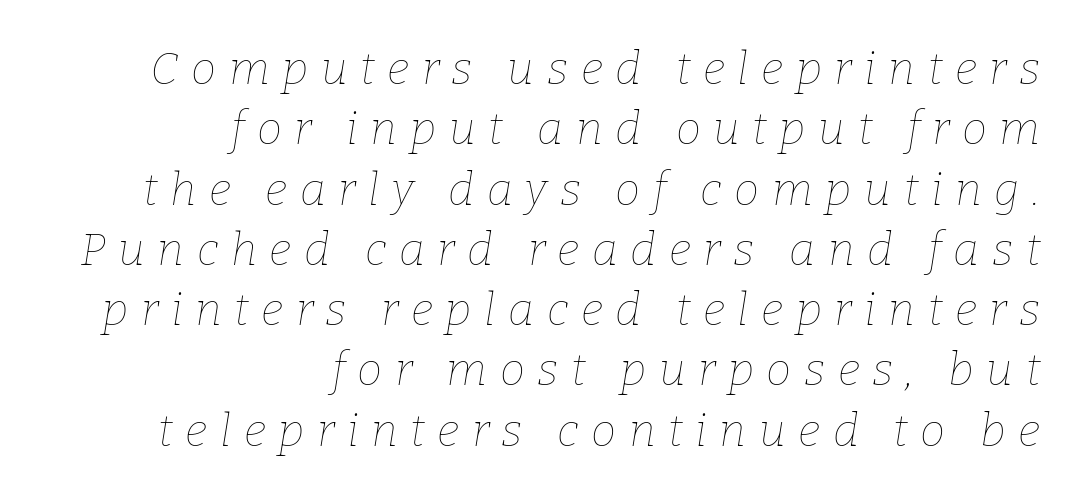
Does extra space separate the letters? Yes, quite a lot of it. The passage shown is not underscored anywhere. Horizontally, the lines are justified to the trailing edge only. The rendering uses natural spacing where letterforms have individual widths.
